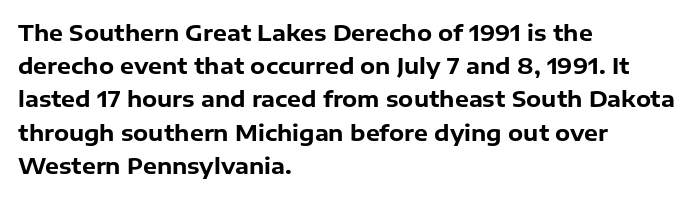
Leading matches the norm, producing a regular column. The area under the type is left untouched. Does extra space separate the letters? No, they use regular spacing. These lines were composed using upright roman letters.
